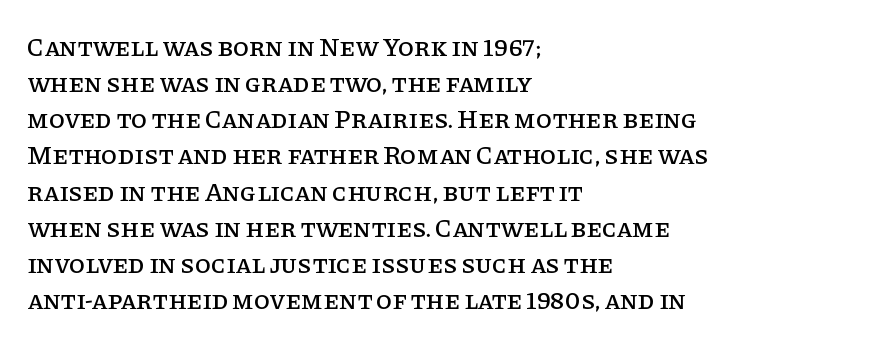
The image shows 26 px text type, upright; set left-aligned, normal line spacing (1.39x), normal letter spacing, not underlined.
